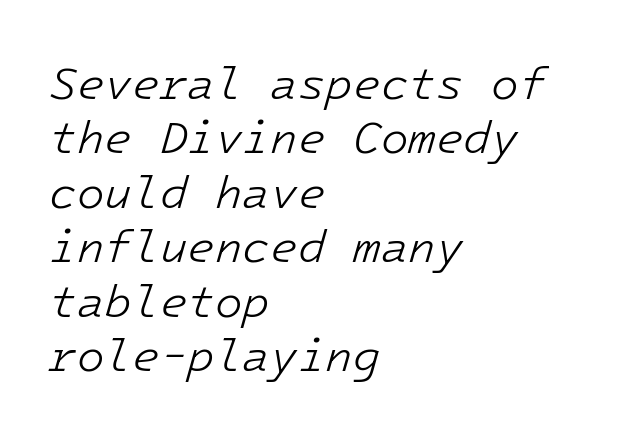
The image shows 45 px light type, italic (leaning right), monospaced; set left-aligned, line spacing 1.21x, normal letter spacing, not underlined; low stroke contrast and a medium x-height.
